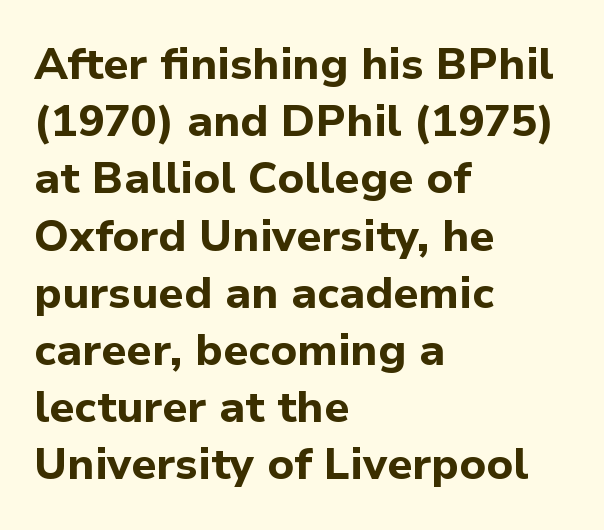
Q: Is the text bold? A: Yes.
Q: Is the text italic (slanted)? A: No, it is upright.
Q: Is the typeface a serif or a sans-serif typeface? A: Sans-serif.
Q: Is the text underlined? A: No.
Q: How is the paragraph aligned? A: Left-aligned.
Q: Is the spacing between letters normal or unusually wide? A: Normal.
Q: Is the spacing between lines tight, normal or loose? A: Normal.
Q: Width (condensed, normal, or wide)? A: Normal.
Q: Stroke contrast? A: Low.
Q: x-height? A: Medium.
Q: Monospaced? A: No.
